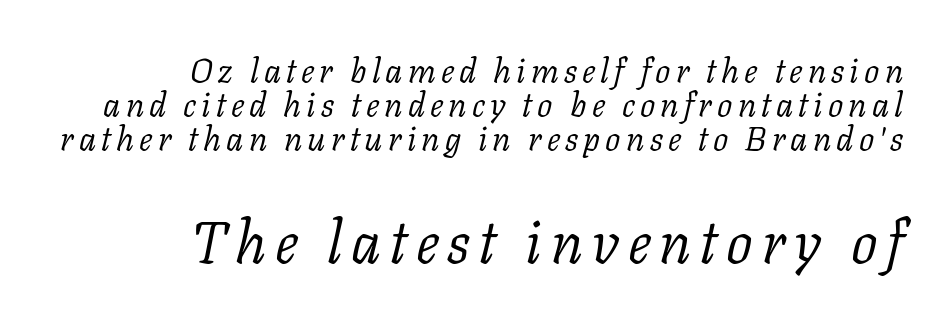
The image shows 59 px light serif type, italic (leaning right); set right-aligned, tight line spacing (1.0x), not underlined; the second (bottom) block is 1.74x larger; low stroke contrast and a medium x-height.
